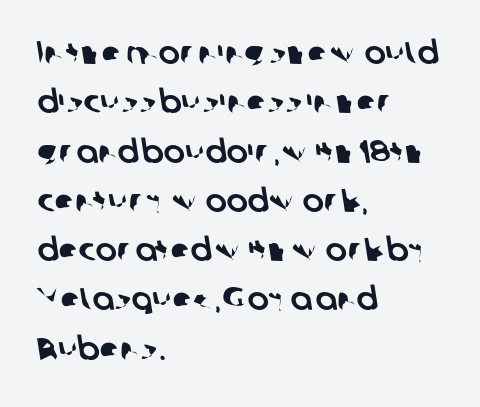
The image shows 32 px sans-serif type; set left-aligned, normal line spacing (1.54x), normal letter spacing, not underlined; low stroke contrast and a medium x-height.
